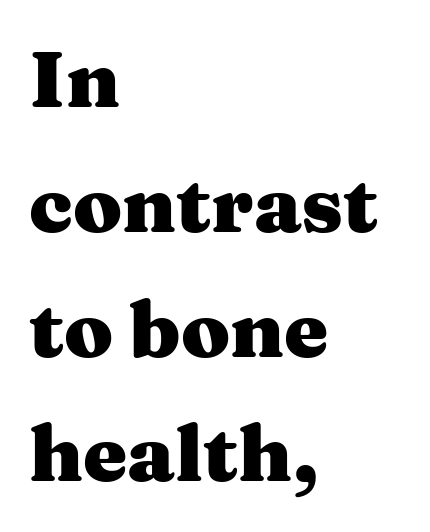
{"serif": "yes", "italic": "no", "bold": "yes", "weight": "heavy", "width": "wide", "stroke_contrast": "medium", "x_height": "medium", "monospaced": "no", "underline": "no", "align": "left", "line_spacing": "normal", "line_spacing_ratio": 1.58, "letter_spacing": "normal", "letter_spacing_em": 0.0, "glyph_px": 79}
